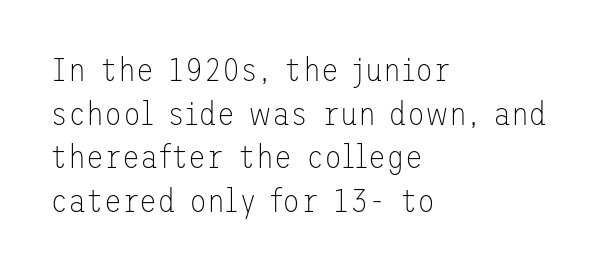
{"serif": "no", "italic": "no", "bold": "no", "weight": "thin", "width": "normal", "stroke_contrast": "low", "x_height": "medium", "underline": "no", "align": "left", "line_spacing": "normal", "line_spacing_ratio": 1.32, "letter_spacing": "normal", "letter_spacing_em": 0.0, "glyph_px": 33}
